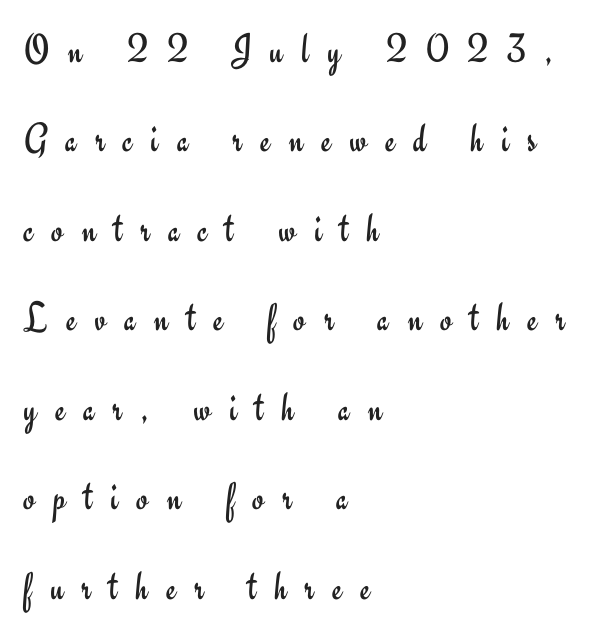
Q: Is the text bold? A: No.
Q: Is the text italic (slanted)? A: Yes.
Q: Is the typeface a serif or a sans-serif typeface? A: Sans-serif.
Q: Is the text underlined? A: No.
Q: How is the paragraph aligned? A: Left-aligned.
Q: Is the spacing between letters normal or unusually wide? A: Unusually wide.
Q: Is the spacing between lines tight, normal or loose? A: Loose.
Q: Width (condensed, normal, or wide)? A: Normal.
Q: Stroke contrast? A: Low.
Q: x-height? A: Small.
Q: Monospaced? A: No.
